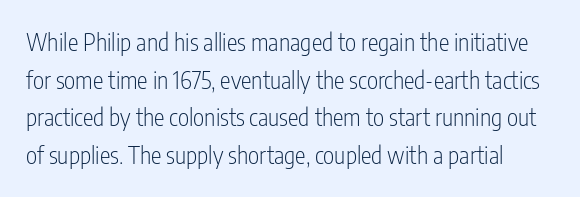
{"italic": "no", "bold": "no", "underline": "no", "line_spacing": "normal", "line_spacing_ratio": 1.57, "letter_spacing": "normal", "letter_spacing_em": 0.0, "glyph_px": 24}
